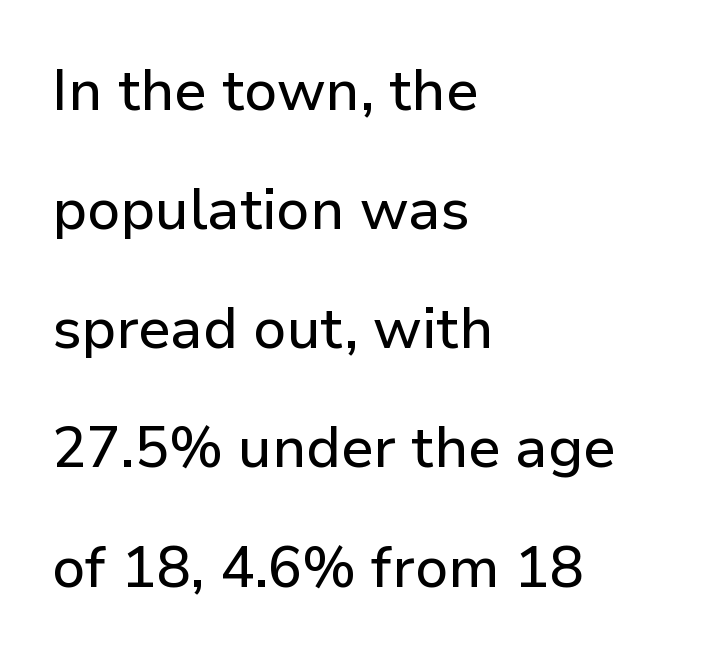
Q: Is the text italic (slanted)? A: No, it is upright.
Q: Is the typeface a serif or a sans-serif typeface? A: Sans-serif.
Q: Is the text underlined? A: No.
Q: How is the paragraph aligned? A: Left-aligned.
Q: Is the spacing between letters normal or unusually wide? A: Normal.
Q: Is the spacing between lines tight, normal or loose? A: Loose.
Q: Width (condensed, normal, or wide)? A: Normal.
Q: Stroke contrast? A: Low.
Q: x-height? A: Medium.
Q: Monospaced? A: No.
